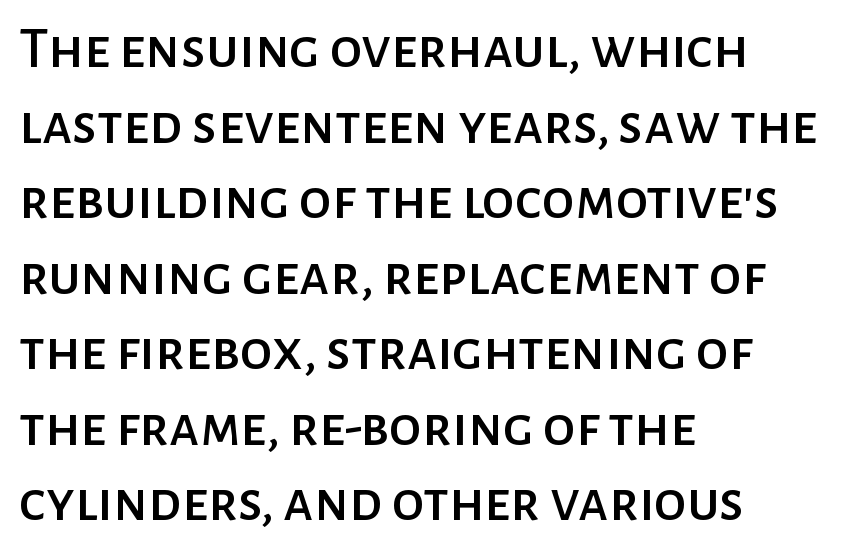
Q: Is the text italic (slanted)? A: No, it is upright.
Q: Is the typeface a serif or a sans-serif typeface? A: Sans-serif.
Q: Is the text underlined? A: No.
Q: How is the paragraph aligned? A: Left-aligned.
Q: Is the spacing between letters normal or unusually wide? A: Normal.
Q: Is the spacing between lines tight, normal or loose? A: Normal.
Q: Width (condensed, normal, or wide)? A: Normal.
Q: Stroke contrast? A: Low.
Q: x-height? A: Medium.
Q: Monospaced? A: No.
